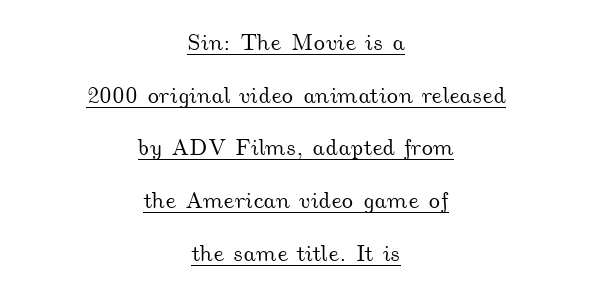
The rendered words wear a rule along their underside. Is there much room between lines? Yes — plenty of vertical air separates them. Short and long lines alike share a common midpoint. The line texture is even and compact thanks to regular tracking.
